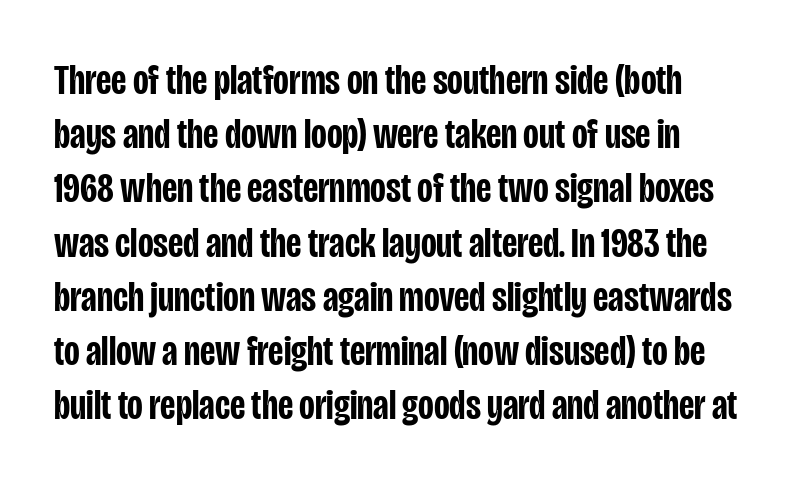
The image shows 43 px semibold, condensed sans-serif type, upright; set normal line spacing (1.26x), normal letter spacing, not underlined; low stroke contrast and a large x-height.
